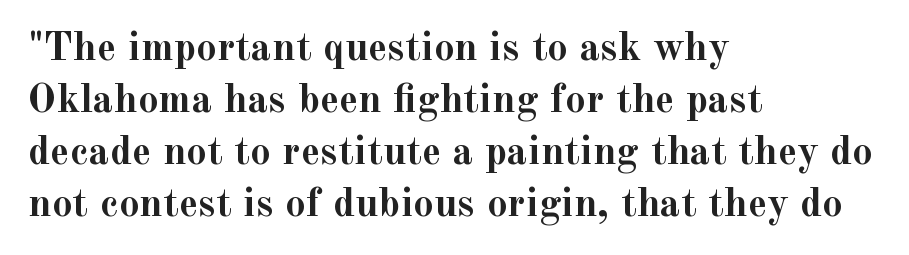
{"serif": "yes", "italic": "no", "bold": "yes", "weight": "semibold", "width": "normal", "x_height": "small", "monospaced": "no", "underline": "no", "align": "left", "line_spacing": "normal", "line_spacing_ratio": 1.27, "letter_spacing": "normal", "letter_spacing_em": 0.0, "glyph_px": 41}
